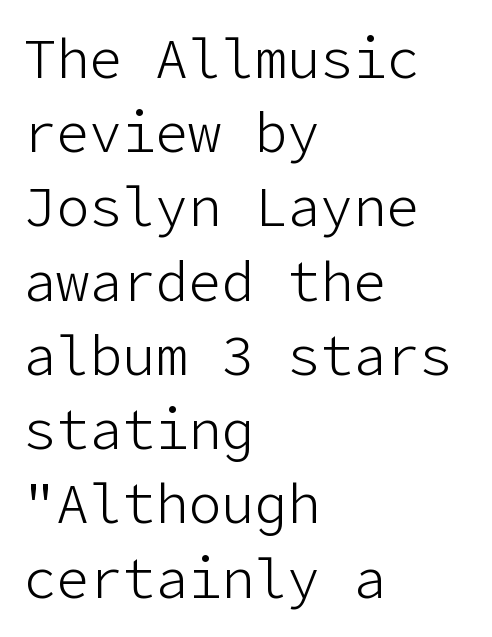
The image shows 55 px light sans-serif type, upright; set left-aligned, normal line spacing (1.35x), normal letter spacing, not underlined; low stroke contrast and a medium x-height.
